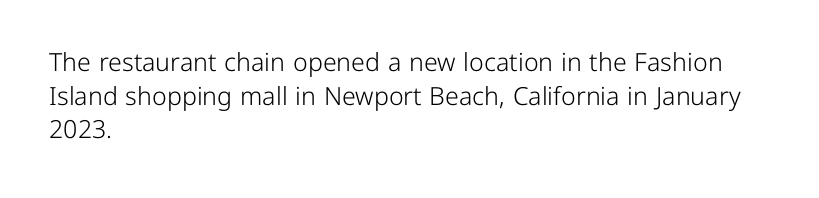
Honestly, there is no underline to notice here at all. When letters stand straight like this, we call the style roman or upright. The passage shown stacks its lines at a standard gap. Horizontal alignment here is leftward, the default for most running prose. Ink coverage per letter is moderate at most.
